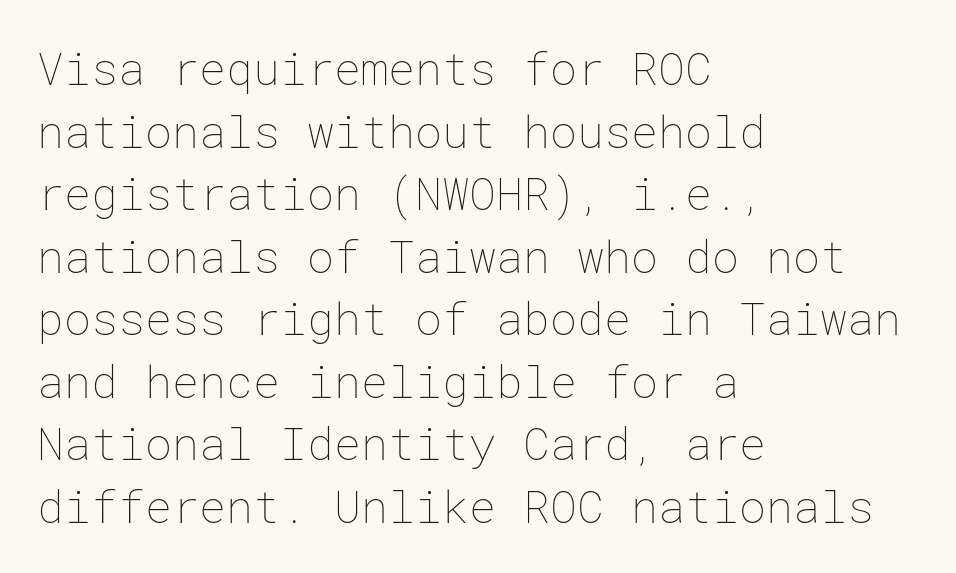
The image shows 45 px thin type, upright; set left-aligned, normal line spacing (1.39x), normal letter spacing, not underlined; low stroke contrast and a medium x-height.
